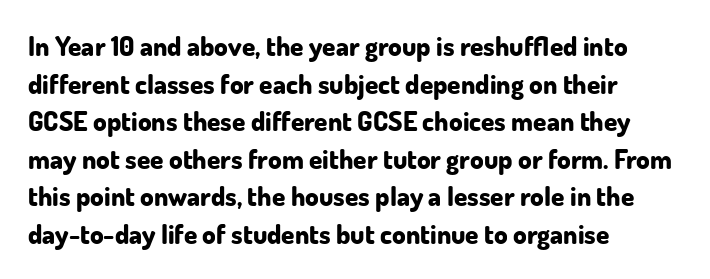
{"italic": "no", "bold": "yes", "underline": "no", "align": "left", "line_spacing": "normal", "line_spacing_ratio": 1.39, "letter_spacing": "normal", "letter_spacing_em": 0.0, "glyph_px": 27}
